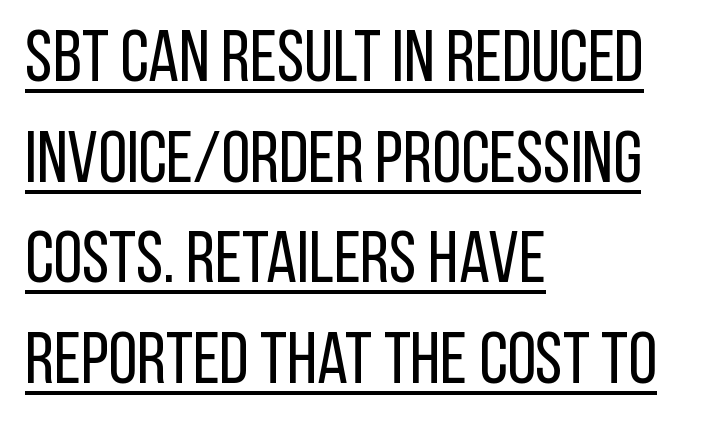
Q: Is the text bold? A: No.
Q: Is the text italic (slanted)? A: No, it is upright.
Q: Is the typeface a serif or a sans-serif typeface? A: Sans-serif.
Q: Is the text underlined? A: Yes.
Q: How is the paragraph aligned? A: Left-aligned.
Q: Is the spacing between letters normal or unusually wide? A: Normal.
Q: Is the spacing between lines tight, normal or loose? A: Normal.
Q: Width (condensed, normal, or wide)? A: Condensed.
Q: Stroke contrast? A: Low.
Q: x-height? A: Large.
Q: Monospaced? A: No.
